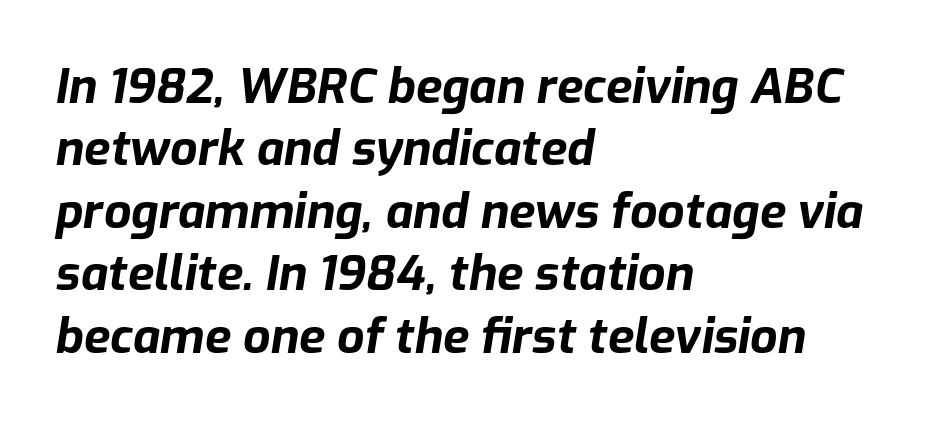
The image shows 48 px bold type, italic (leaning right); set left-aligned, normal line spacing (1.3x), normal letter spacing, not underlined; low stroke contrast and a medium x-height.
